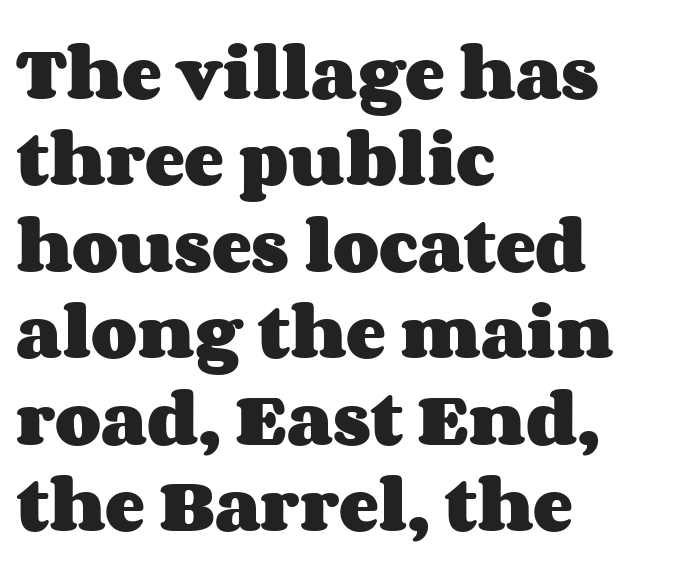
The typesetter chose a ragged-right arrangement here. Normally led — the rows are evenly, conventionally spaced. The face used here is rendered with its standard letterfit. Notice how the stems are strictly vertical — no italics here.
